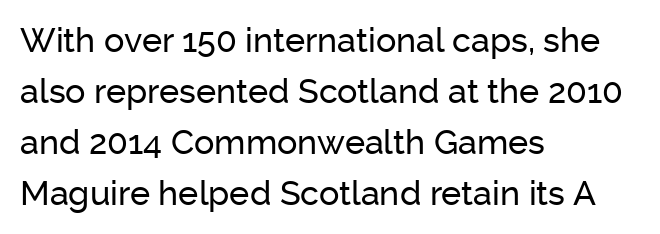
Q: Is the text italic (slanted)? A: No, it is upright.
Q: Is the typeface a serif or a sans-serif typeface? A: Sans-serif.
Q: Is the text underlined? A: No.
Q: How is the paragraph aligned? A: Left-aligned.
Q: Is the spacing between letters normal or unusually wide? A: Normal.
Q: Is the spacing between lines tight, normal or loose? A: Normal.
Q: Width (condensed, normal, or wide)? A: Normal.
Q: Stroke contrast? A: Low.
Q: x-height? A: Medium.
Q: Monospaced? A: No.
